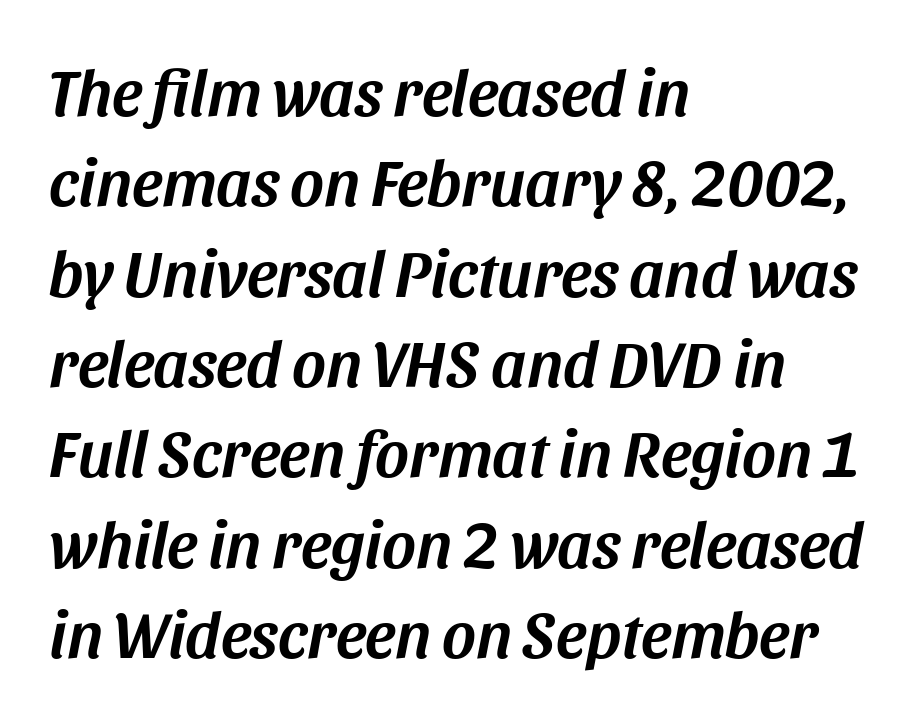
The face used here has a pronounced slope to its letters. Proportional: the letters do not fall into vertical columns. Line starts are locked; line ends wander. Is the letter spacing exaggerated? No — it looks like the ordinary default. Students, observe: this is what conventionally led text looks like.
